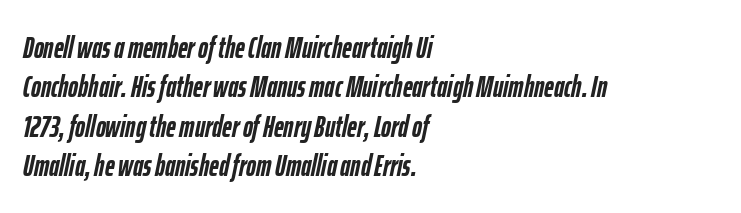
The image shows 30 px semibold, condensed type, italic (leaning right); set left-aligned, normal line spacing (1.31x), normal letter spacing, not underlined; low stroke contrast and a medium x-height.
